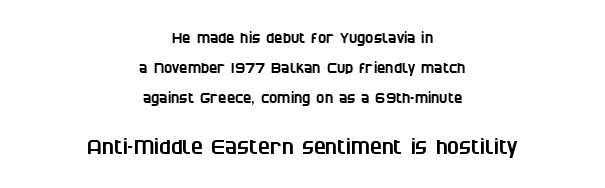
The image shows 20 px text type; set centered, loose line spacing (2.14x), normal letter spacing, not underlined; the second (bottom) block is 1.43x larger.
